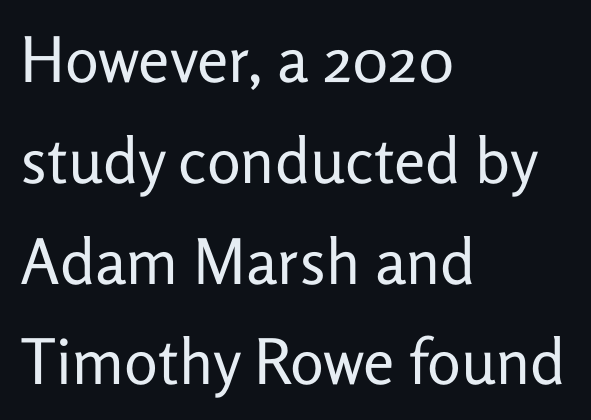
Casual observation: everything's shoved over to the left. The letterforms sit at book weight or below. This sample uses plain, unmodified letter spacing. Font category for this specimen: sans-serif. Regarding leading, the lines here are spaced in the standard way. Quick note: underline off.
